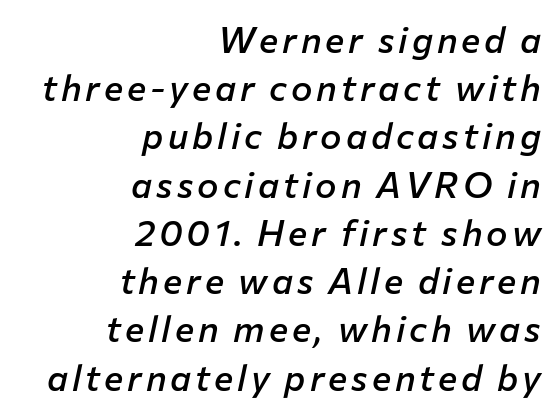
The whole block is typeset with a tilt. The setting favours the right margin, as signatures and pull-quotes sometimes do. Decoration check: the copy has no underline. Is this a fixed-width face? No — the glyphs have proportional, varying widths. A semibold gives these letters moderate extra thickness, short of bold. Evenly set lines give the paragraph a standard silhouette.
